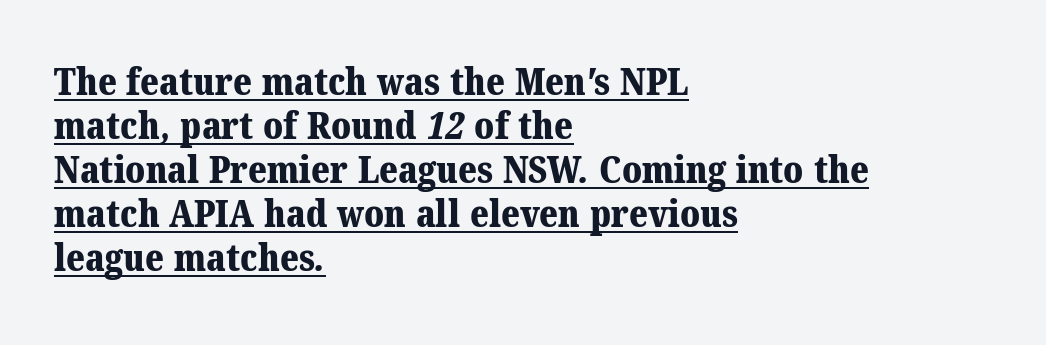
{"serif": "yes", "bold": "yes", "weight": "bold", "width": "normal", "stroke_contrast": "medium", "x_height": "medium", "monospaced": "no", "underline": "yes", "align": "left", "line_spacing_ratio": 1.16, "letter_spacing": "normal", "letter_spacing_em": 0.0, "glyph_px": 38}
